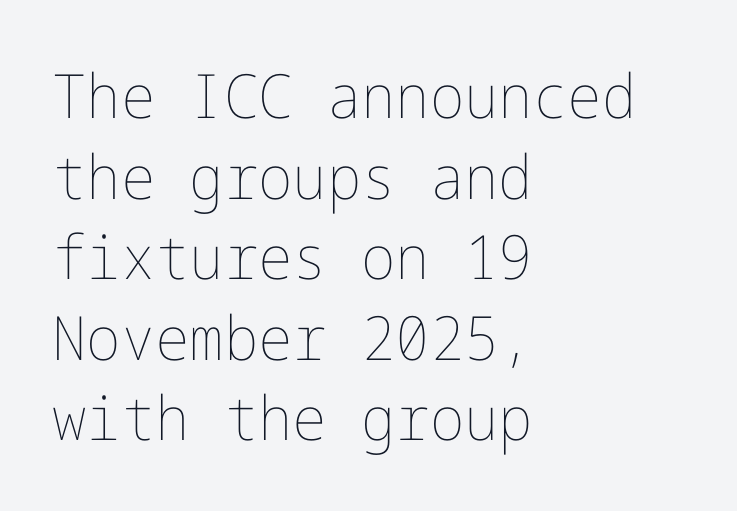
Q: Is the text bold? A: No.
Q: Is the text italic (slanted)? A: No, it is upright.
Q: Is the text underlined? A: No.
Q: How is the paragraph aligned? A: Left-aligned.
Q: Is the spacing between letters normal or unusually wide? A: Normal.
Q: Is the spacing between lines tight, normal or loose? A: Normal.
Q: Width (condensed, normal, or wide)? A: Normal.
Q: Stroke contrast? A: Low.
Q: x-height? A: Medium.
